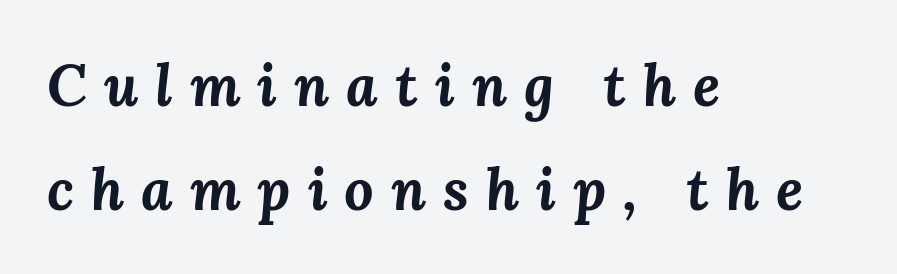
{"italic": "yes", "lean": "right", "slant_degrees": 3, "bold": "yes", "weight": "bold", "width": "normal", "stroke_contrast": "medium", "x_height": "medium", "monospaced": "no", "underline": "no", "align": "left", "line_spacing_ratio": 1.8, "letter_spacing": "wide", "letter_spacing_em": 0.29, "glyph_px": 58}
